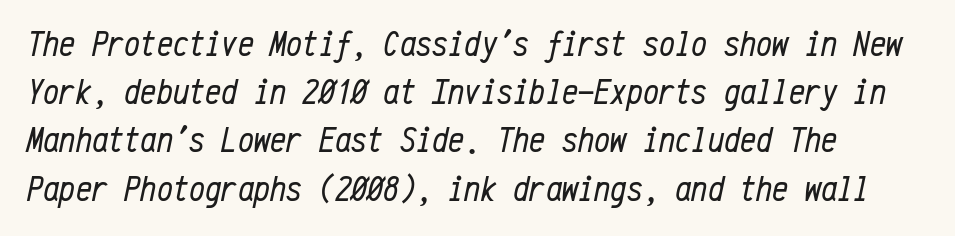
The tracking reads as untouched default to a designer's eye. An italicized treatment has been applied to the whole sample. Looks like terminal output: every glyph gets an equal slot. Whoever set this chose a conventional vertical rhythm. The paragraph shown leans on its left margin.
